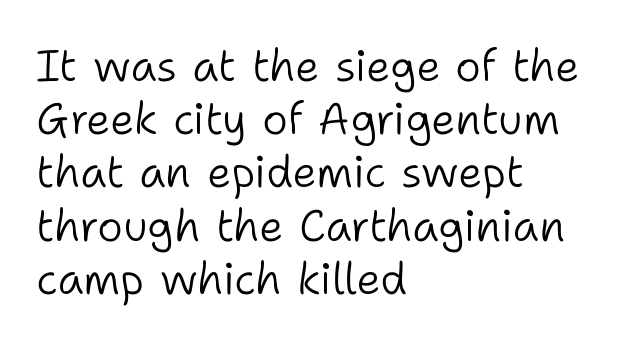
The image shows 44 px light sans-serif type, upright; set left-aligned, line spacing 1.21x, normal letter spacing, not underlined; low stroke contrast and a medium x-height.
